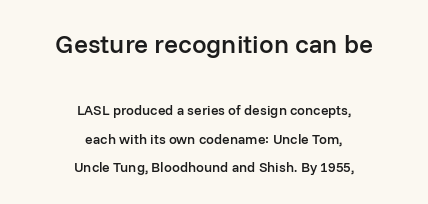
This is the in-between weight designers call semibold or demi. Unmarked baselines from the first word to the last. The rendering keeps characters at their native spacing. One glance says open: line gaps are wider than usual.
